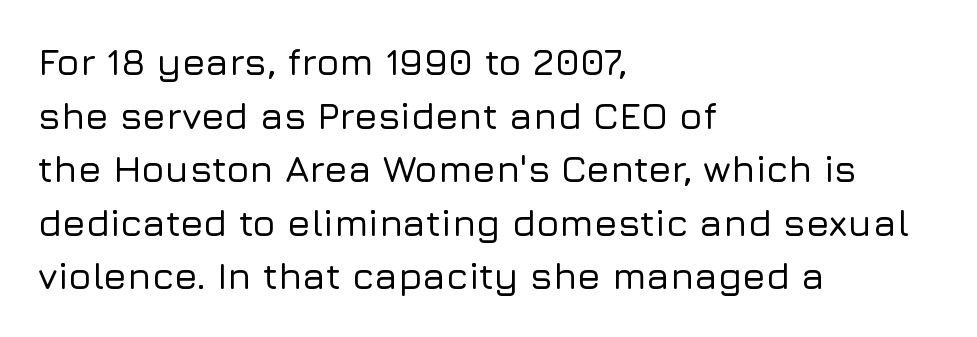
Q: Is the text italic (slanted)? A: No, it is upright.
Q: Is the typeface a serif or a sans-serif typeface? A: Sans-serif.
Q: Is the text underlined? A: No.
Q: How is the paragraph aligned? A: Left-aligned.
Q: Is the spacing between letters normal or unusually wide? A: Normal.
Q: Is the spacing between lines tight, normal or loose? A: Normal.
Q: Width (condensed, normal, or wide)? A: Normal.
Q: Stroke contrast? A: Low.
Q: x-height? A: Medium.
Q: Monospaced? A: No.
